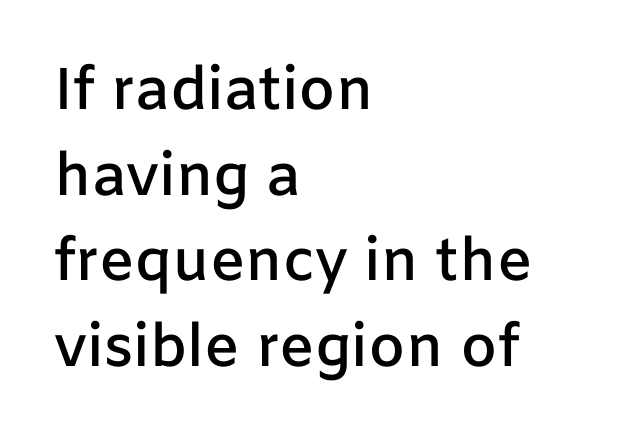
{"serif": "no", "italic": "no", "bold": "semi", "weight": "semibold", "width": "normal", "stroke_contrast": "low", "x_height": "medium", "monospaced": "no", "underline": "no", "align": "left", "line_spacing": "normal", "line_spacing_ratio": 1.45, "letter_spacing": "normal", "letter_spacing_em": 0.0, "glyph_px": 59}
